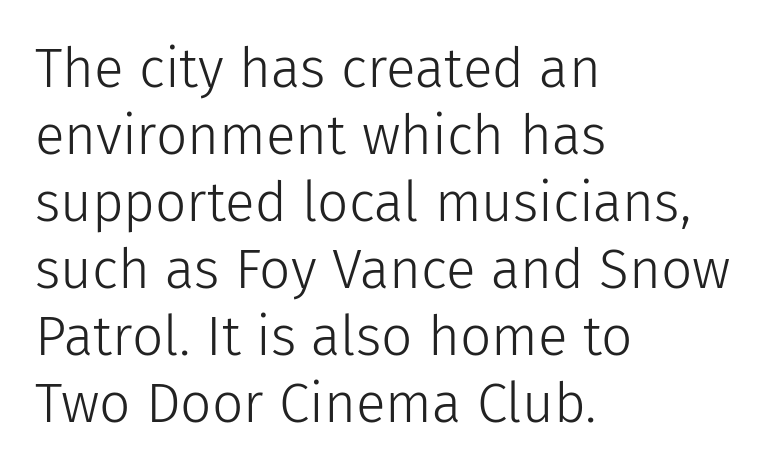
Are there feet on the stems? There aren't — it's a sans. You can tell it's not italic because the verticals are truly vertical. The area under the type is left untouched. These lines keep a tight, regular rhythm from letter to letter.
